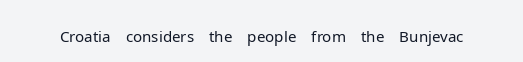
{"serif": "no", "italic": "no", "bold": "no", "weight": "light", "width": "normal", "stroke_contrast": "low", "x_height": "medium", "monospaced": "no", "underline": "no", "letter_spacing": "normal", "letter_spacing_em": 0.0, "glyph_px": 31}
